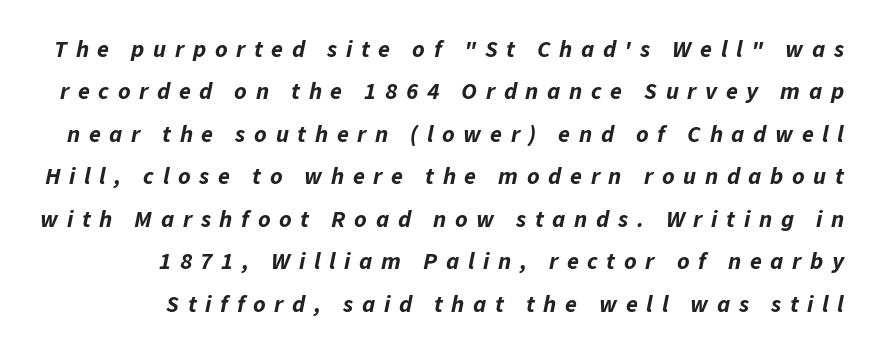
The image shows 24 px bold type, italic (leaning right); set right-aligned, line spacing 1.77x, unusually wide letter spacing (+0.36 em), not underlined.
